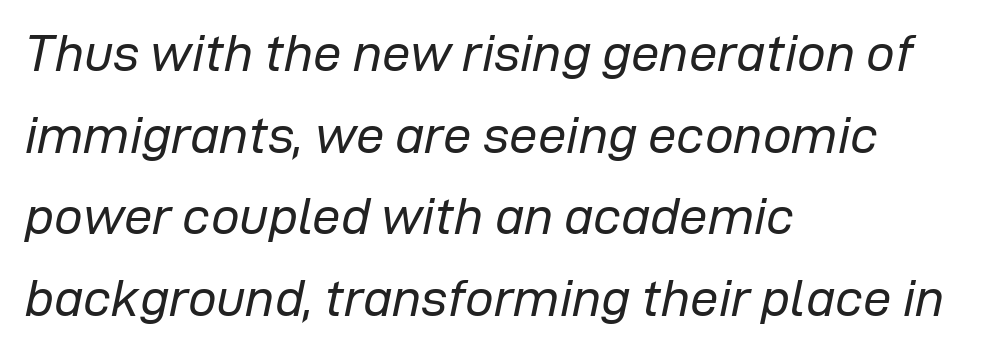
Q: Is the text bold? A: No.
Q: Is the text italic (slanted)? A: Yes, it leans right by about 12 degrees.
Q: Is the text underlined? A: No.
Q: How is the paragraph aligned? A: Left-aligned.
Q: Is the spacing between letters normal or unusually wide? A: Normal.
Q: Is the spacing between lines tight, normal or loose? A: Normal.
Q: Width (condensed, normal, or wide)? A: Normal.
Q: Stroke contrast? A: Low.
Q: x-height? A: Medium.
Q: Monospaced? A: No.
